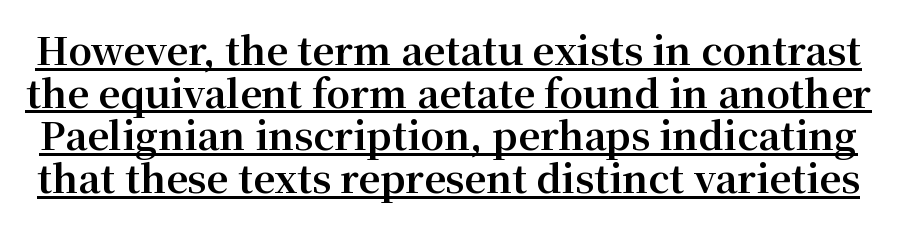
Q: Is the text bold? A: Yes.
Q: Is the text italic (slanted)? A: No, it is upright.
Q: Is the typeface a serif or a sans-serif typeface? A: Serif.
Q: Is the text underlined? A: Yes.
Q: Is the spacing between letters normal or unusually wide? A: Normal.
Q: Is the spacing between lines tight, normal or loose? A: Tight.
Q: Width (condensed, normal, or wide)? A: Normal.
Q: Stroke contrast? A: Medium.
Q: x-height? A: Medium.
Q: Monospaced? A: No.
